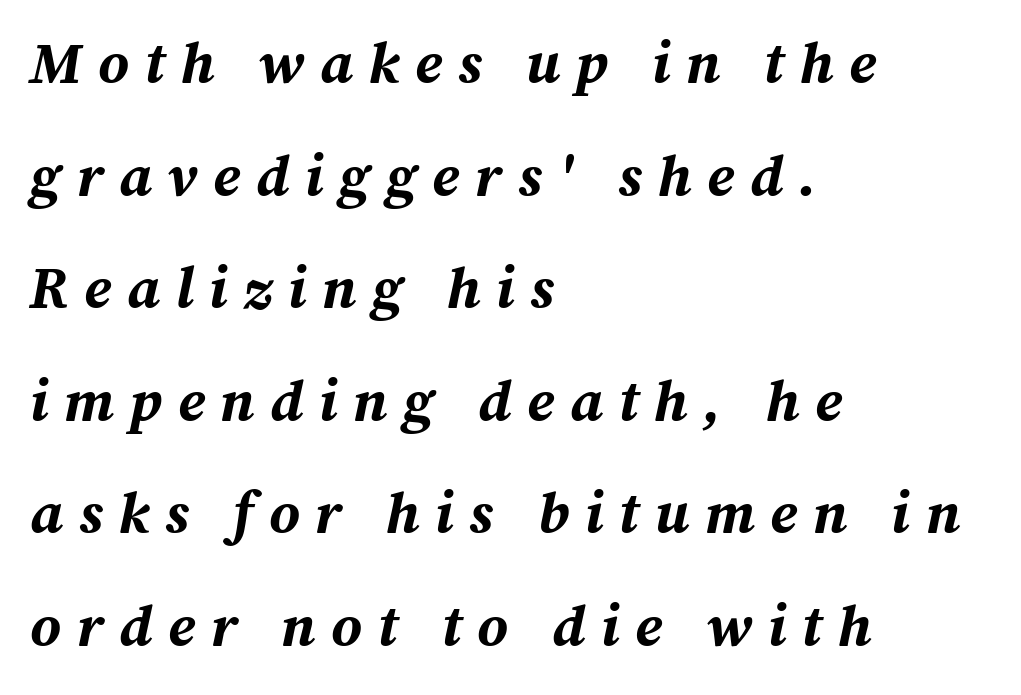
{"italic": "yes", "lean": "right", "slant_degrees": 12, "bold": "yes", "weight": "bold", "width": "normal", "stroke_contrast": "medium", "x_height": "medium", "monospaced": "no", "underline": "no", "align": "left", "line_spacing": "loose", "line_spacing_ratio": 1.94, "letter_spacing": "wide", "letter_spacing_em": 0.27, "glyph_px": 58}
